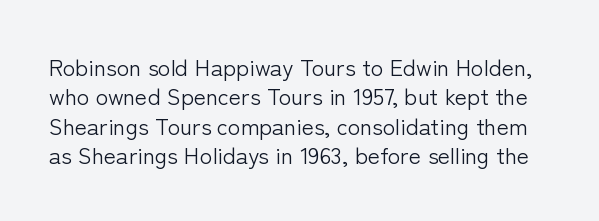
Q: Is the text bold? A: No.
Q: Is the text italic (slanted)? A: No, it is upright.
Q: Is the text underlined? A: No.
Q: Is the spacing between letters normal or unusually wide? A: Normal.
Q: Is the spacing between lines tight, normal or loose? A: Normal.
